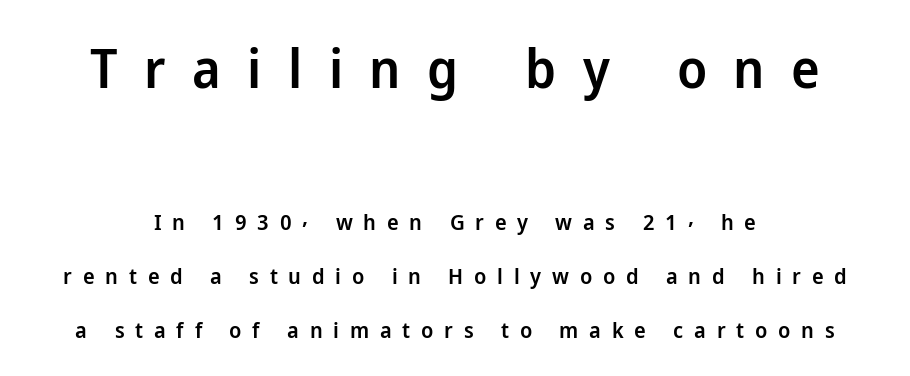
You could not count columns in this text — the font is proportionally spaced. The rendering uses a semibold face; strokes are thickened but not to full bold. Reading down the column, the eye jumps a long way to each next line. Which margin do the lines hug? Neither — every line sits in the middle. The string is rendered with underlining switched off.
